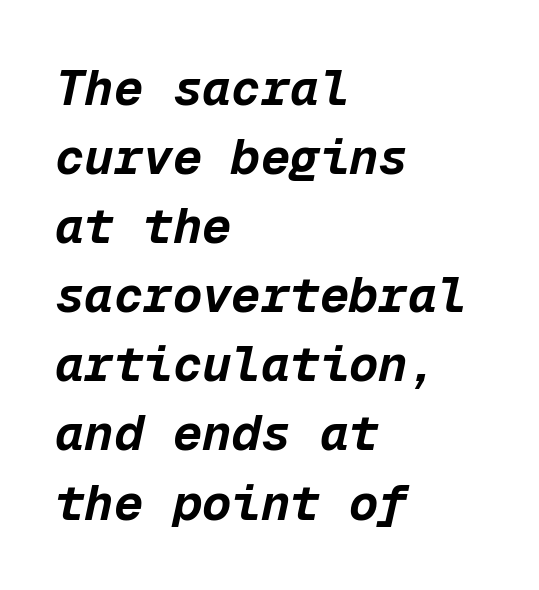
The passage shown is not underscored anywhere. The space between consecutive lines is moderate. Thick stems and heavy bowls — unmistakably bold. You could call the tracking neutral — neither tight nor loose. The font's italic variant was chosen for this text.
